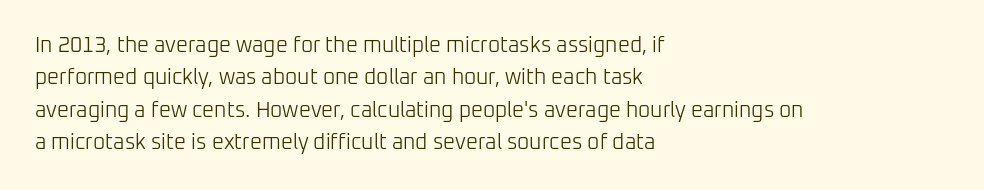
The image shows 21 px text type, upright; set left-aligned, normal line spacing (1.54x), normal letter spacing, not underlined.
